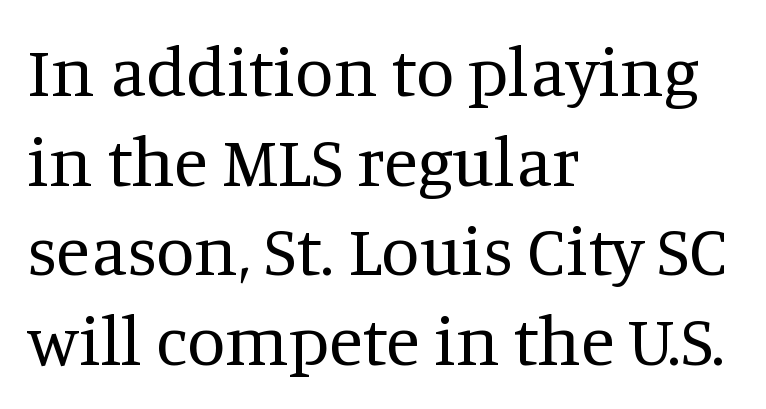
Short note: letters normally spaced. If you drew a ruler down the left edge, every line would touch it. The glyphs are unaccompanied by any horizontal stroke below them. Character widths vary here, with narrow letters taking less room than wide ones. The typography opts for an upright posture over an oblique one. Classification — serif.
